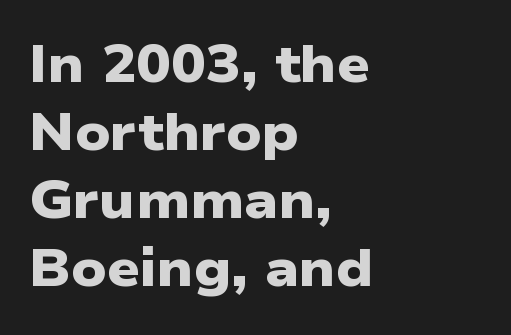
The tracking reads as untouched default to a designer's eye. The letters carry no serifs — their stems end cleanly without finishing strokes. If you drew a ruler down the left edge, every line would touch it. The designer left line spacing at the default. As a designer I'd log this as weight 700, bold. Varying glyph widths throughout — classic text-font behaviour.
